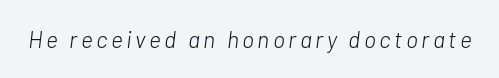
{"italic": "yes", "lean": "right", "slant_degrees": 7, "bold": "no", "underline": "no", "glyph_px": 23}
